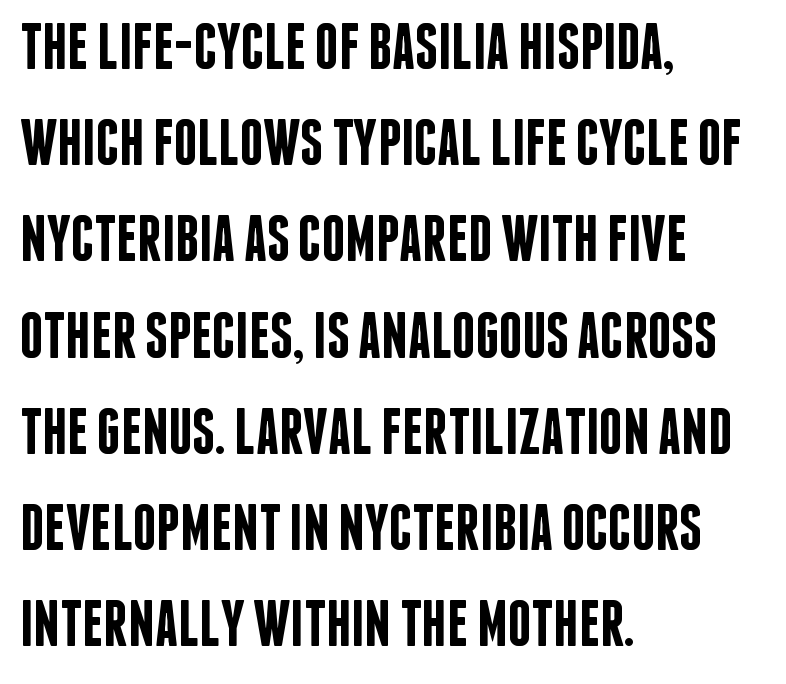
Upright lettering throughout. The string is rendered with underlining switched off. How would I describe the line gaps? Plain and ordinary. One-word summary of the alignment: left. These lines are composed in type without serifs.
